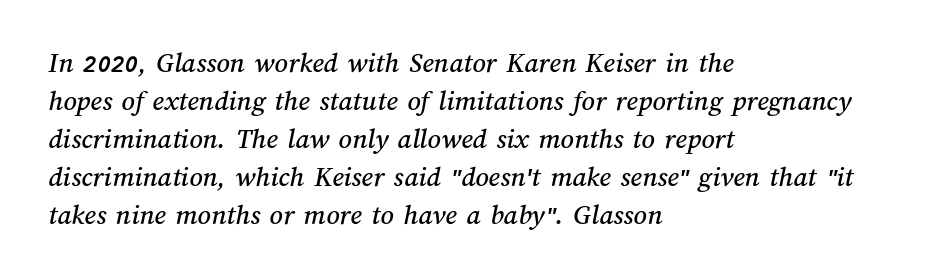
Evenly set lines give the paragraph a standard silhouette. The lines in this sample share a left origin and differ only in where they stop. The space directly below the letters is spotless. No extra tracking has been applied to these lines. Each letter keeps its own natural width here, so spacing adapts to shape.
